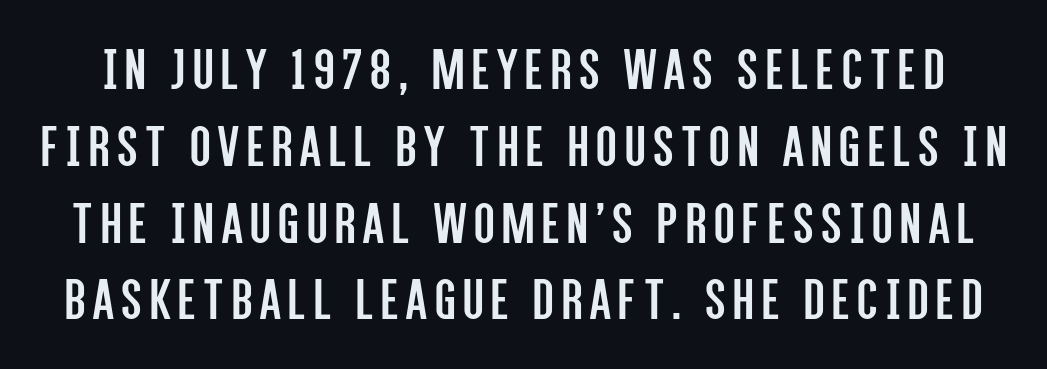
{"serif": "no", "italic": "no", "bold": "no", "weight": "regular", "width": "condensed", "stroke_contrast": "low", "x_height": "large", "monospaced": "no", "underline": "no", "line_spacing": "normal", "line_spacing_ratio": 1.28, "glyph_px": 60}
